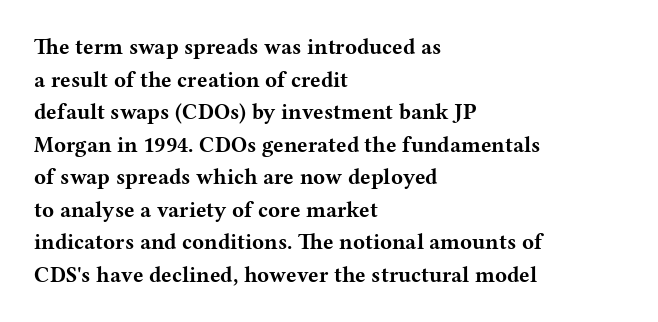
The letters stand straight up with perfectly vertical stems. Vertical spacing — default. Beneath every word, the page is bare. Typeset ragged right — the left edge is the straight one.
